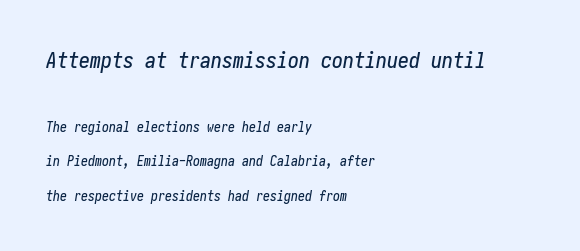
Whoever set this made the first block the dominant, larger element. Leading: increased. Nobody touched the tracking dial on this one. In CSS terms this would be text-align: left. Rule under the text: the space is simply empty. The face used here has a pronounced slope to its letters.
